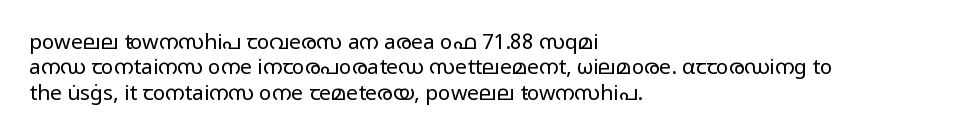
A bare baseline throughout the passage. Line beginnings align vertically; line endings do not. This sample uses plain, unmodified letter spacing. Posture: straight, roman, zero tilt. Is this a heavy cut? Hardly; it is regular or lighter.
